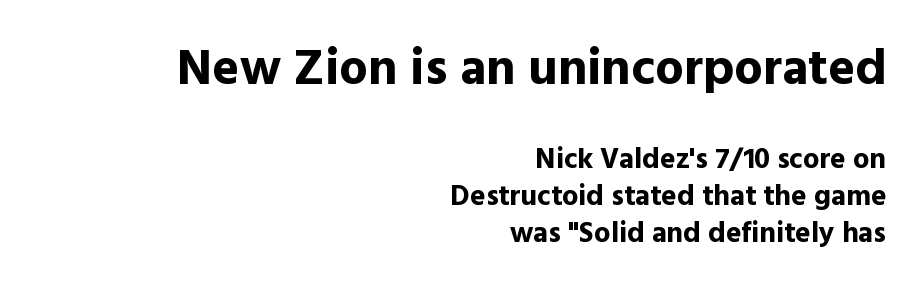
The line-height multiplier appears to be the usual default. Here the designer chose a conventional face with non-uniform glyph widths. Line endings align vertically; line beginnings do not. Look at the glyph heights: the upper group is clearly the bigger setting.
